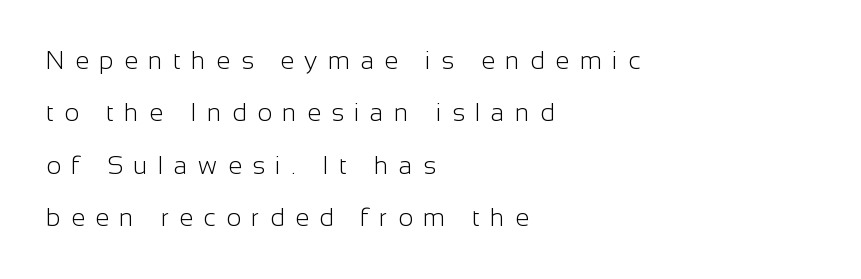
The image shows 25 px text type, upright; set left-aligned, loose line spacing (2.1x), unusually wide letter spacing (+0.42 em), not underlined.
